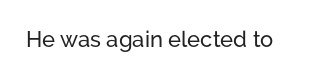
Q: Is the text italic (slanted)? A: No, it is upright.
Q: Is the text underlined? A: No.
Q: Is the spacing between letters normal or unusually wide? A: Normal.
